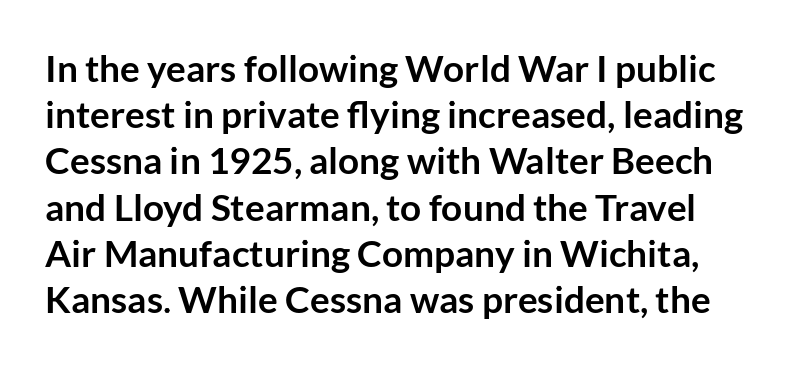
This is heavy type, rendered in bold. Plain, unruled lines of type. The font family rendered here belongs to the sans-serif group. Character widths vary here, with narrow letters taking less room than wide ones. Tracking here is standard; glyphs follow each other at the usual distance. You can tell it's not italic because the verticals are truly vertical.
